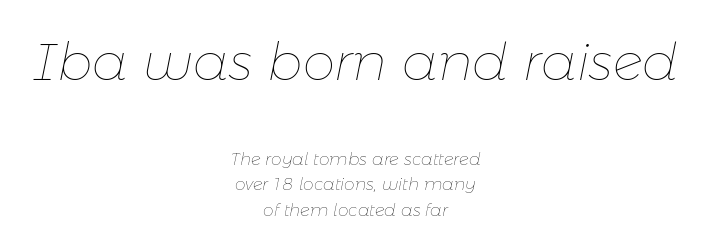
{"italic": "yes", "lean": "right", "slant_degrees": 11, "bold": "no", "weight": "thin", "width": "normal", "stroke_contrast": "low", "x_height": "medium", "monospaced": "no", "underline": "no", "align": "center", "line_spacing": "normal", "line_spacing_ratio": 1.49, "letter_spacing": "normal", "letter_spacing_em": 0.0, "larger_block": "first", "size_ratio": 3.06, "glyph_px": 52}
